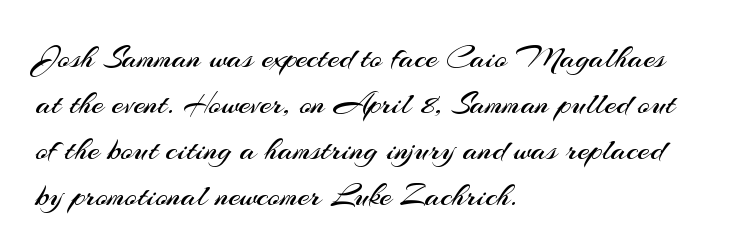
The image shows 33 px regular-weight sans-serif type; set left-aligned, normal line spacing (1.39x), normal letter spacing, not underlined; medium stroke contrast and a small x-height.
